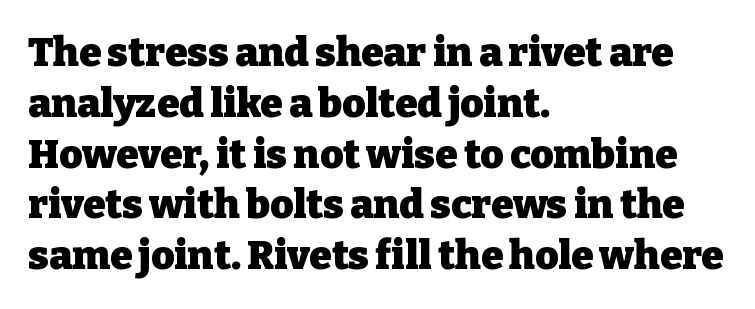
The image shows 40 px heavy serif type, upright; set left-aligned, normal line spacing (1.27x), normal letter spacing, not underlined; low stroke contrast and a medium x-height.
